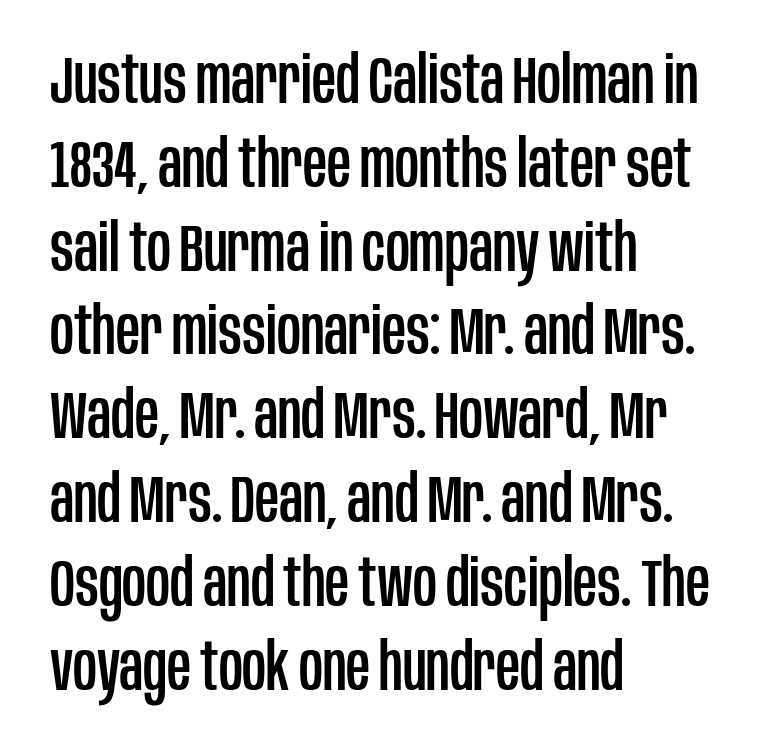
{"serif": "no", "italic": "no", "width": "condensed", "stroke_contrast": "low", "x_height": "large", "monospaced": "no", "underline": "no", "align": "left", "line_spacing": "normal", "line_spacing_ratio": 1.27, "letter_spacing": "normal", "letter_spacing_em": 0.0, "glyph_px": 66}
